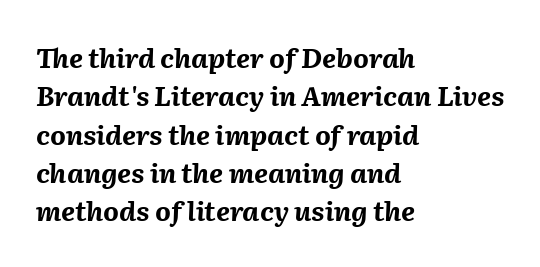
Q: Is the text bold? A: Yes.
Q: Is the text italic (slanted)? A: Yes, it leans right by about 2 degrees.
Q: Is the text underlined? A: No.
Q: How is the paragraph aligned? A: Left-aligned.
Q: Is the spacing between letters normal or unusually wide? A: Normal.
Q: Is the spacing between lines tight, normal or loose? A: Normal.
